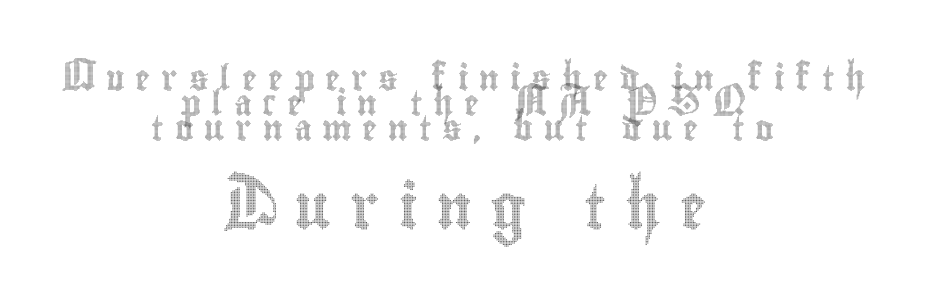
Q: Is the text italic (slanted)? A: No, it is upright.
Q: Is the text underlined? A: No.
Q: How is the paragraph aligned? A: Centered.
Q: Is the spacing between letters normal or unusually wide? A: Unusually wide.
Q: Is the spacing between lines tight, normal or loose? A: Tight.
Q: Which block of text is set in a larger size, the first (top) or the second (bottom)? A: The second (bottom) one.
Q: Width (condensed, normal, or wide)? A: Condensed.
Q: x-height? A: Small.
Q: Monospaced? A: No.
